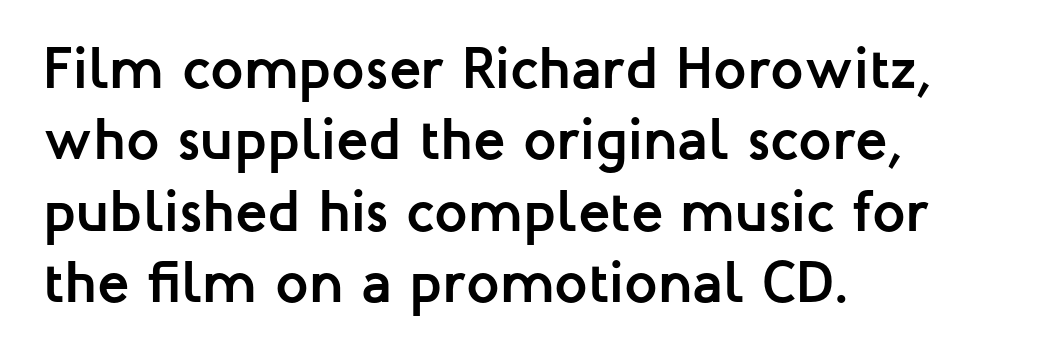
Each letter's strokes conclude bluntly, with no projecting serifs. Compared with typical body copy, the letter spacing here is the same. The axis of the letterforms is exactly vertical. Casual observation: everything's shoved over to the left. Each letter keeps its own natural width here, so spacing adapts to shape.
